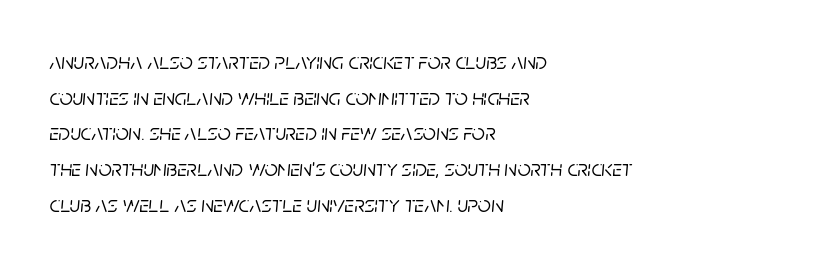
{"italic": "yes", "lean": "right", "slant_degrees": 5, "underline": "no", "align": "left", "line_spacing": "normal", "line_spacing_ratio": 1.55, "letter_spacing": "normal", "letter_spacing_em": 0.0, "glyph_px": 23}
